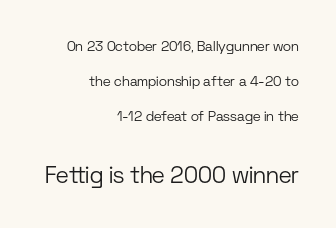
Summary of vertical rhythm: relaxed, with wide interline spacing. You can tell it's not italic because the verticals are truly vertical. Words appear dense and cohesive because spacing is normal. Is the block centered? No — it sits flush against the right margin. The passage shown is not bold in any degree. Reading top to bottom, the characters get bigger at the block break.
